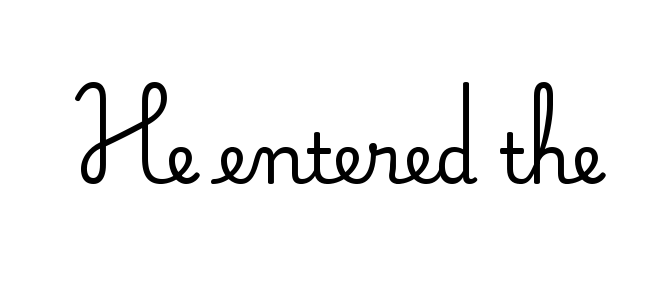
Q: Is the text italic (slanted)? A: No, it is upright.
Q: Is the typeface a serif or a sans-serif typeface? A: Serif.
Q: Is the text underlined? A: No.
Q: Is the spacing between letters normal or unusually wide? A: Normal.
Q: Width (condensed, normal, or wide)? A: Normal.
Q: Stroke contrast? A: Medium.
Q: x-height? A: Small.
Q: Monospaced? A: No.
